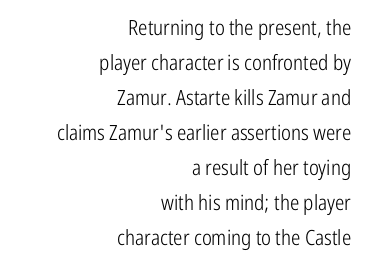
The image shows 21 px text type, upright; set right-aligned, normal line spacing (1.67x), normal letter spacing, not underlined.
